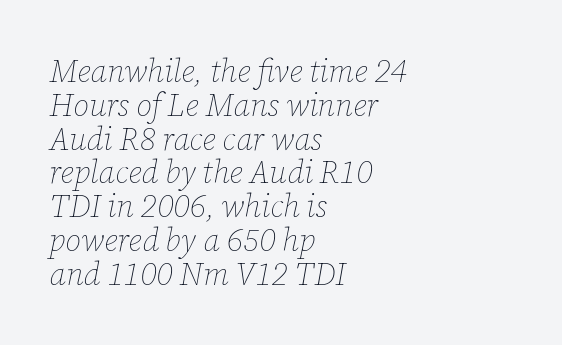
The face used here has a pronounced slope to its letters. Does extra space separate the letters? No, they use regular spacing. A bare baseline throughout the passage. The rag falls on the right side of this text block. Do the characters align in a grid? No, the font is proportional.
